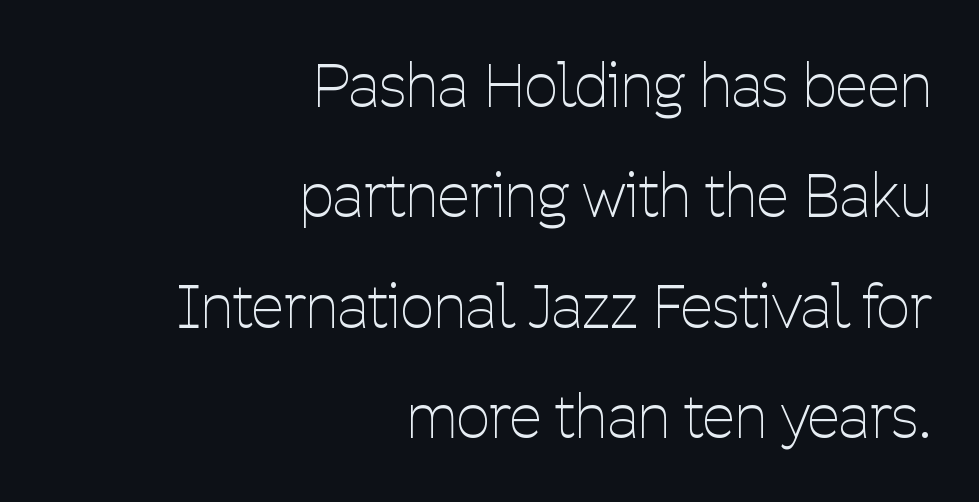
The image shows 59 px thin, condensed sans-serif type, upright; set right-aligned, line spacing 1.87x, normal letter spacing, not underlined; low stroke contrast and a medium x-height.
